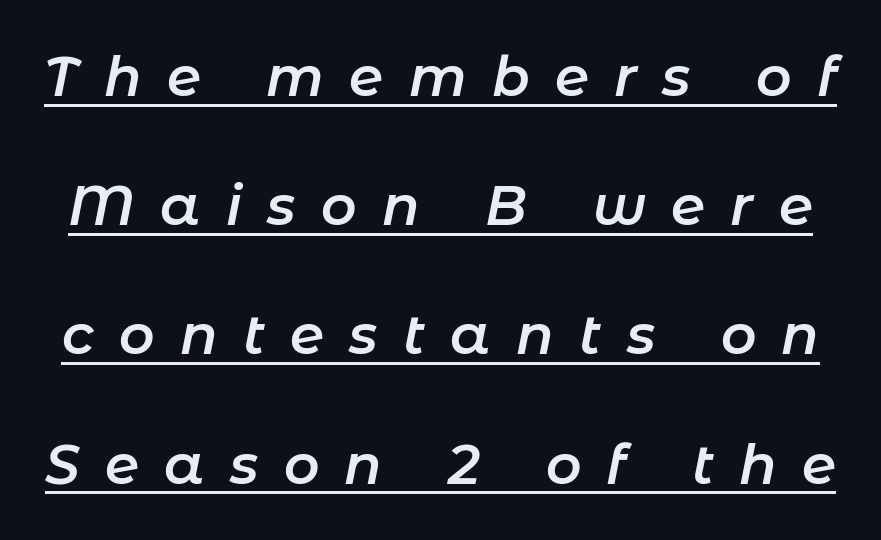
This sample has the flowing, uneven cadence of proportional lettering. The tracking jumps out immediately: characters are airy and widely separated. This is moderately heavy type, rendered in semibold. Is there an underline? Yes — a line sits under the letters. Observe the lean: these are italic letterforms. This sample trades compactness for vertical openness between lines.
